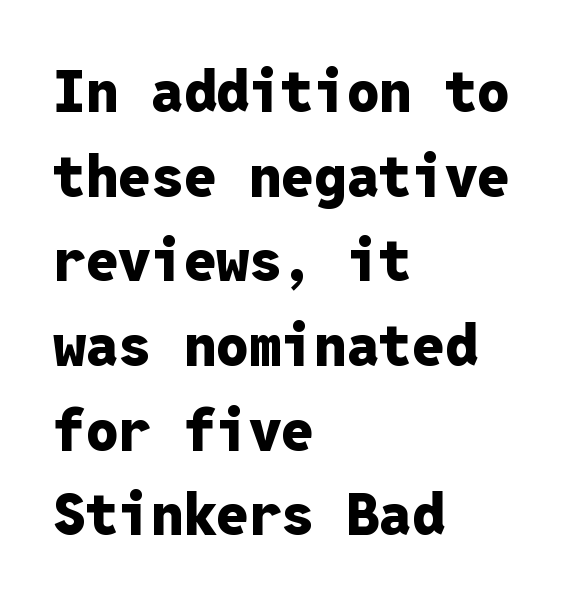
Q: Is the text bold? A: Yes.
Q: Is the text italic (slanted)? A: No, it is upright.
Q: Is the typeface a serif or a sans-serif typeface? A: Sans-serif.
Q: Is the text underlined? A: No.
Q: How is the paragraph aligned? A: Left-aligned.
Q: Is the spacing between letters normal or unusually wide? A: Normal.
Q: Is the spacing between lines tight, normal or loose? A: Normal.
Q: Width (condensed, normal, or wide)? A: Normal.
Q: Stroke contrast? A: Low.
Q: x-height? A: Medium.
Q: Monospaced? A: Yes.
